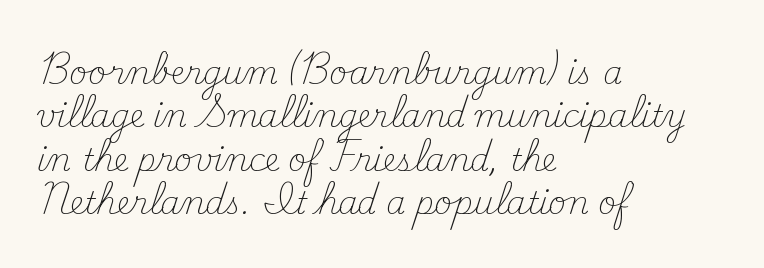
{"serif": "yes", "bold": "no", "weight": "light", "width": "normal", "stroke_contrast": "medium", "x_height": "small", "monospaced": "no", "underline": "no", "align": "left", "line_spacing": "normal", "line_spacing_ratio": 1.4, "letter_spacing": "normal", "letter_spacing_em": 0.0, "glyph_px": 31}
